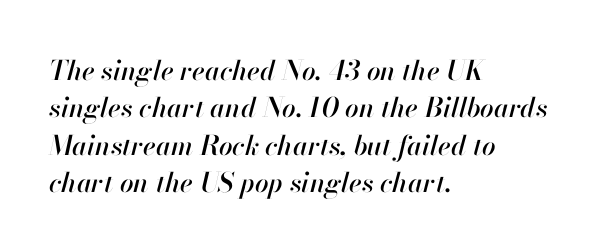
Reading down the column, the eye jumps a familiar distance to each next line. Reading down the block, your eye returns to a fixed left position each line. Does the lettering tilt? It does — this is italic. The glyphs are unaccompanied by any horizontal stroke below them. Observe the ordinary spacing: letters are neighbours, not strangers.
